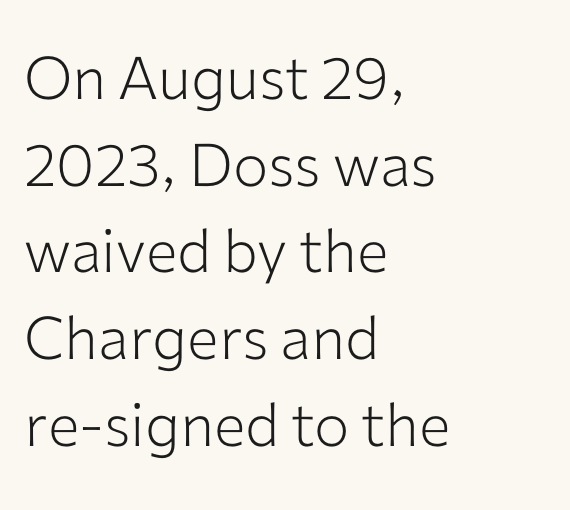
Q: Is the text bold? A: No.
Q: Is the text italic (slanted)? A: No, it is upright.
Q: Is the typeface a serif or a sans-serif typeface? A: Sans-serif.
Q: Is the text underlined? A: No.
Q: How is the paragraph aligned? A: Left-aligned.
Q: Is the spacing between letters normal or unusually wide? A: Normal.
Q: Is the spacing between lines tight, normal or loose? A: Normal.
Q: Width (condensed, normal, or wide)? A: Normal.
Q: Stroke contrast? A: Low.
Q: x-height? A: Medium.
Q: Monospaced? A: No.
